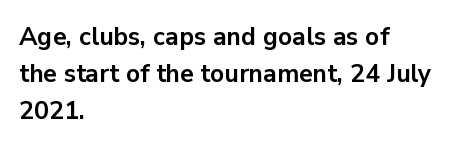
Q: Is the text bold? A: Yes.
Q: Is the text italic (slanted)? A: No, it is upright.
Q: Is the text underlined? A: No.
Q: How is the paragraph aligned? A: Left-aligned.
Q: Is the spacing between letters normal or unusually wide? A: Normal.
Q: Is the spacing between lines tight, normal or loose? A: Normal.
